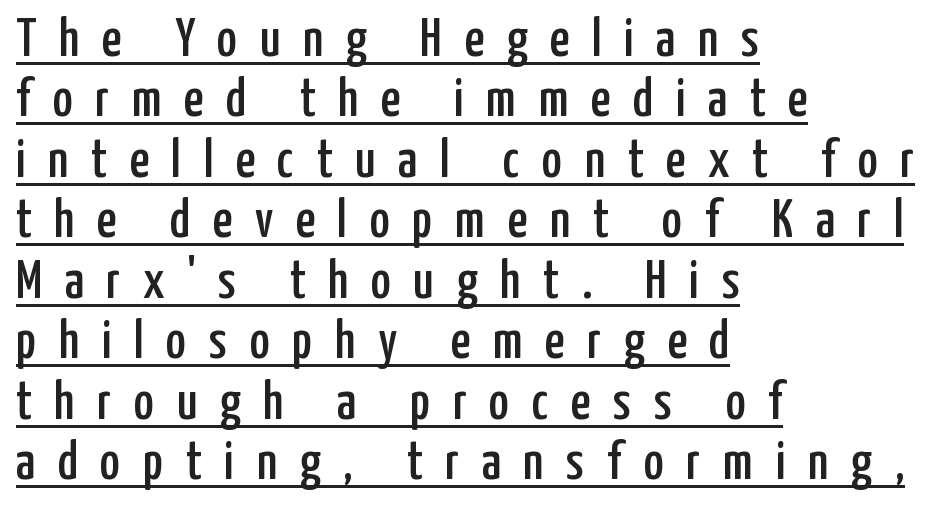
{"serif": "no", "italic": "no", "width": "condensed", "stroke_contrast": "low", "x_height": "medium", "monospaced": "no", "underline": "yes", "align": "left", "line_spacing": "tight", "line_spacing_ratio": 1.12, "letter_spacing": "wide", "letter_spacing_em": 0.42, "glyph_px": 54}
